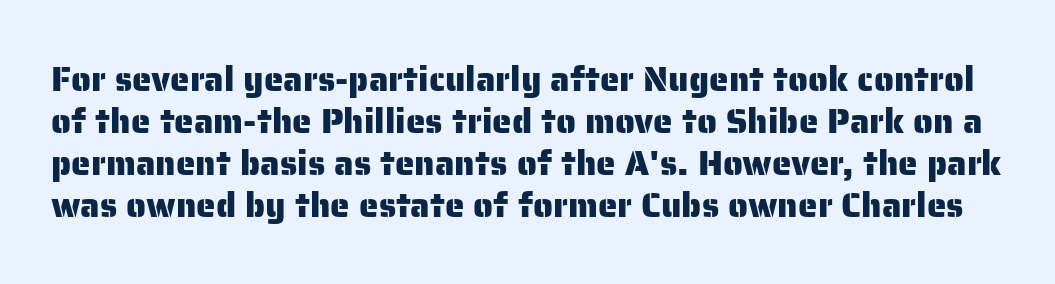
I'd call this a sans setting — the letters go barefoot. Underlining? Definitely not there. The letters sit at their default tracking, neither squeezed nor spread. The lettering stays uniformly vertical, giving the passage a roman look. Spacing verdict: proportional, widths tailored to each character.
